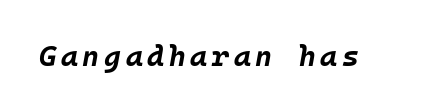
Q: Is the text bold? A: Yes.
Q: Is the text italic (slanted)? A: Yes, it leans right by about 10 degrees.
Q: Is the text underlined? A: No.
Q: Width (condensed, normal, or wide)? A: Normal.
Q: Stroke contrast? A: Low.
Q: x-height? A: Large.
